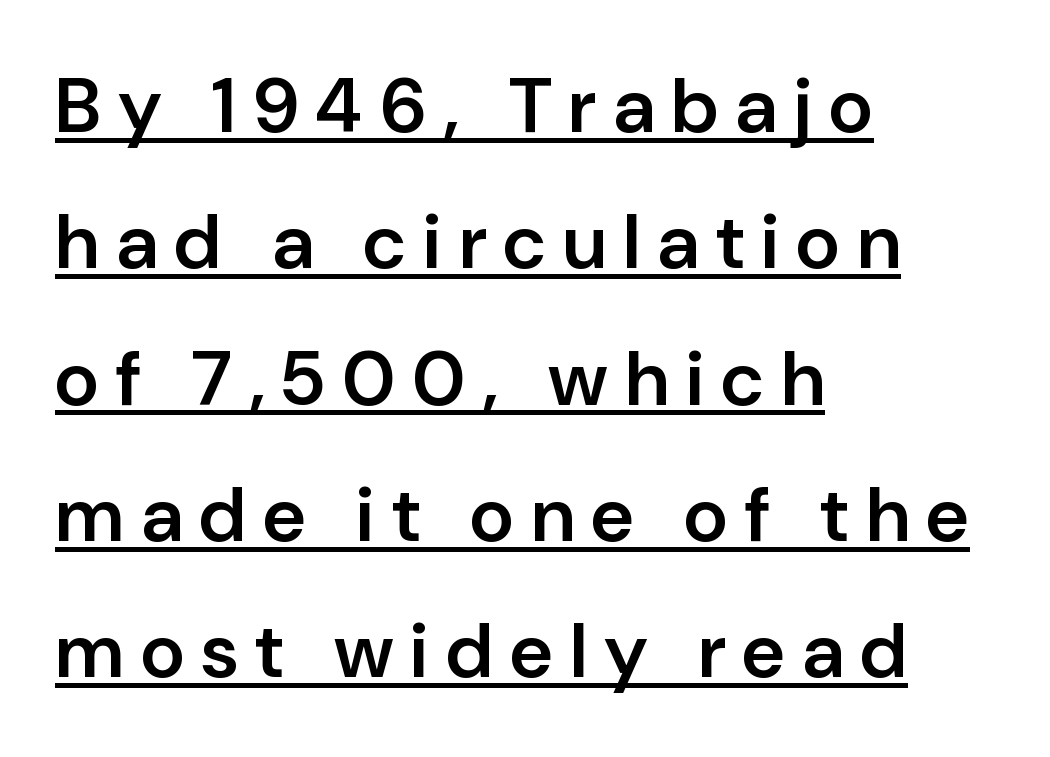
{"serif": "no", "italic": "no", "bold": "semi", "weight": "semibold", "width": "normal", "stroke_contrast": "low", "x_height": "medium", "monospaced": "no", "underline": "yes", "align": "left", "line_spacing_ratio": 1.77, "letter_spacing": "wide", "letter_spacing_em": 0.22, "glyph_px": 77}
